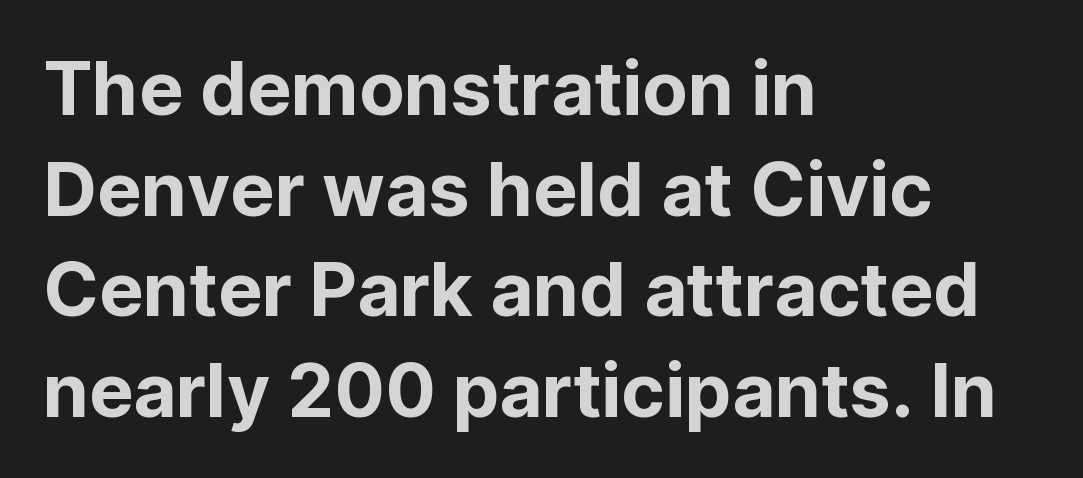
Q: Is the text italic (slanted)? A: No, it is upright.
Q: Is the typeface a serif or a sans-serif typeface? A: Sans-serif.
Q: Is the text underlined? A: No.
Q: How is the paragraph aligned? A: Left-aligned.
Q: Is the spacing between letters normal or unusually wide? A: Normal.
Q: Is the spacing between lines tight, normal or loose? A: Normal.
Q: Width (condensed, normal, or wide)? A: Normal.
Q: Stroke contrast? A: Low.
Q: x-height? A: Medium.
Q: Monospaced? A: No.
